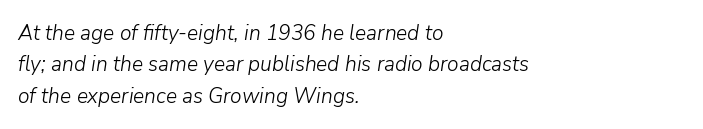
The image shows 21 px text type, italic (leaning right); set left-aligned, normal line spacing (1.5x), normal letter spacing, not underlined.
